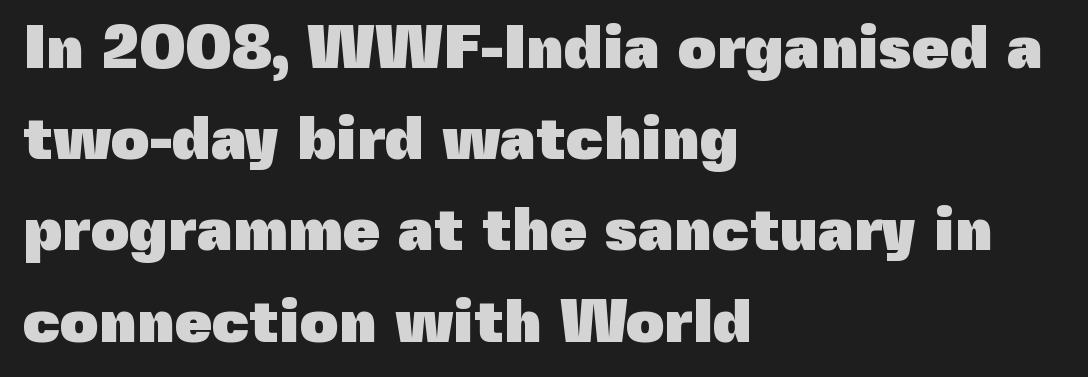
The image shows 60 px heavy sans-serif type, upright; set left-aligned, normal line spacing (1.52x), normal letter spacing, not underlined; a medium x-height.
